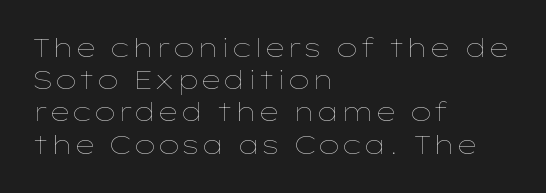
{"italic": "no", "bold": "no", "underline": "no", "align": "left", "line_spacing": "normal", "line_spacing_ratio": 1.29, "letter_spacing": "normal", "letter_spacing_em": 0.0, "glyph_px": 25}
